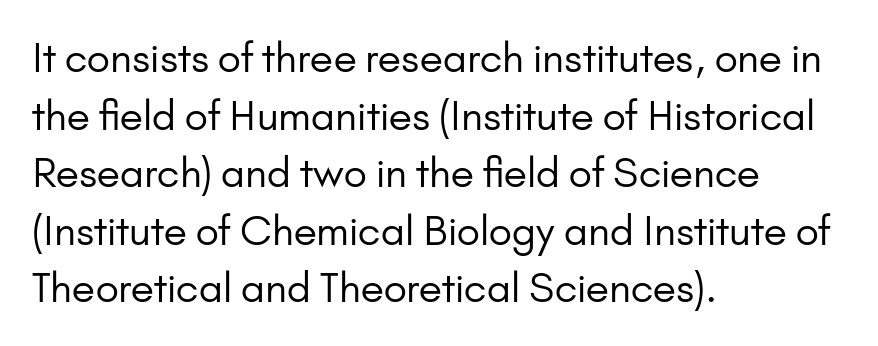
The image shows 40 px regular-weight sans-serif type, upright; set left-aligned, normal line spacing (1.44x), normal letter spacing, not underlined; low stroke contrast and a small x-height.
